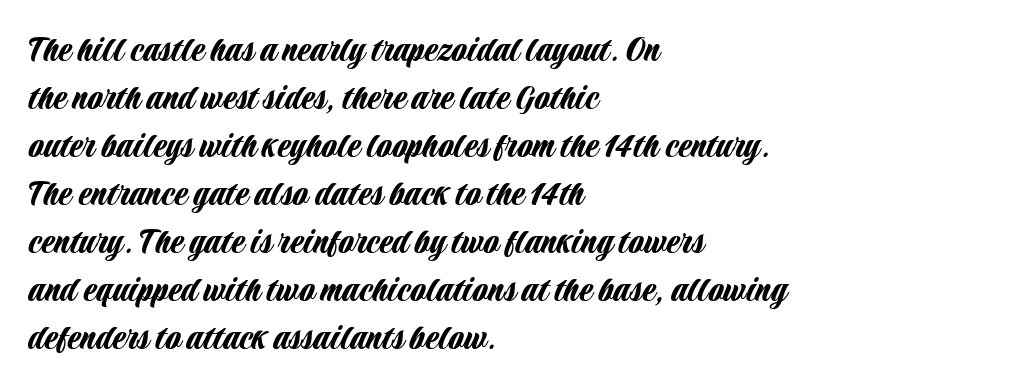
The image shows 39 px condensed sans-serif type; set left-aligned, line spacing 1.23x, normal letter spacing, not underlined; low stroke contrast and a large x-height.
